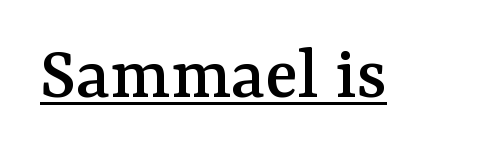
Q: Is the text italic (slanted)? A: No, it is upright.
Q: Is the typeface a serif or a sans-serif typeface? A: Serif.
Q: Is the text underlined? A: Yes.
Q: Is the spacing between letters normal or unusually wide? A: Normal.
Q: Width (condensed, normal, or wide)? A: Normal.
Q: Stroke contrast? A: Medium.
Q: x-height? A: Medium.
Q: Monospaced? A: No.
